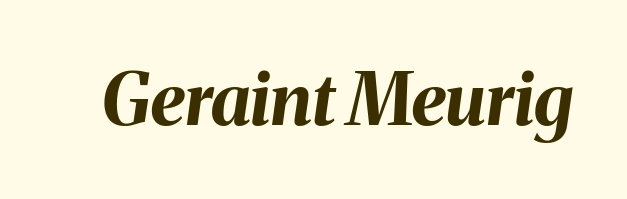
Q: Is the text bold? A: Yes.
Q: Is the text italic (slanted)? A: Yes, it leans right by about 8 degrees.
Q: Is the text underlined? A: No.
Q: Is the spacing between letters normal or unusually wide? A: Normal.
Q: Width (condensed, normal, or wide)? A: Normal.
Q: Stroke contrast? A: Medium.
Q: x-height? A: Medium.
Q: Monospaced? A: No.
